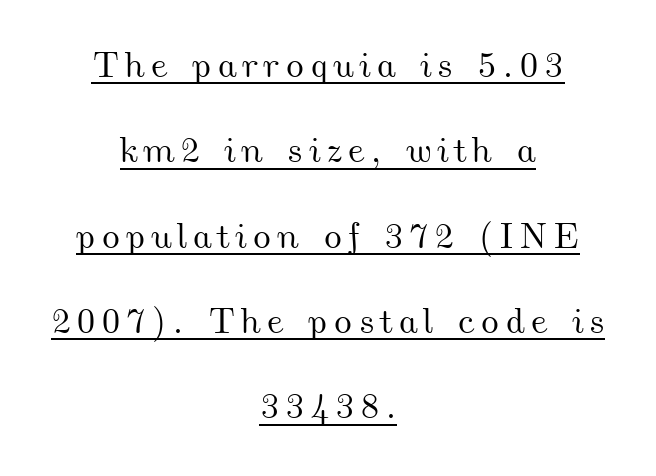
Q: Is the text underlined? A: Yes.
Q: How is the paragraph aligned? A: Centered.
Q: Is the spacing between lines tight, normal or loose? A: Loose.
Q: Width (condensed, normal, or wide)? A: Wide.
Q: Stroke contrast? A: Medium.
Q: x-height? A: Small.
Q: Monospaced? A: No.
